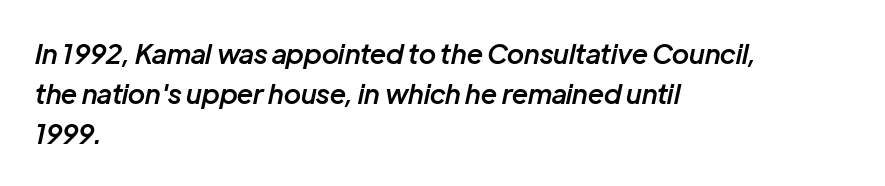
Q: Is the text bold? A: Semi-bold.
Q: Is the text italic (slanted)? A: Yes, it leans right by about 12 degrees.
Q: Is the text underlined? A: No.
Q: How is the paragraph aligned? A: Left-aligned.
Q: Is the spacing between letters normal or unusually wide? A: Normal.
Q: Is the spacing between lines tight, normal or loose? A: Normal.
